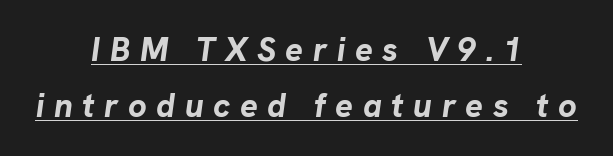
The face used here is proportionally spaced, like ordinary book or web type. The glyphs look as if they've been sheared to an angle. Every row of glyphs is offset so its center matches the block's center. Beneath each row of characters lies a ruled line.
